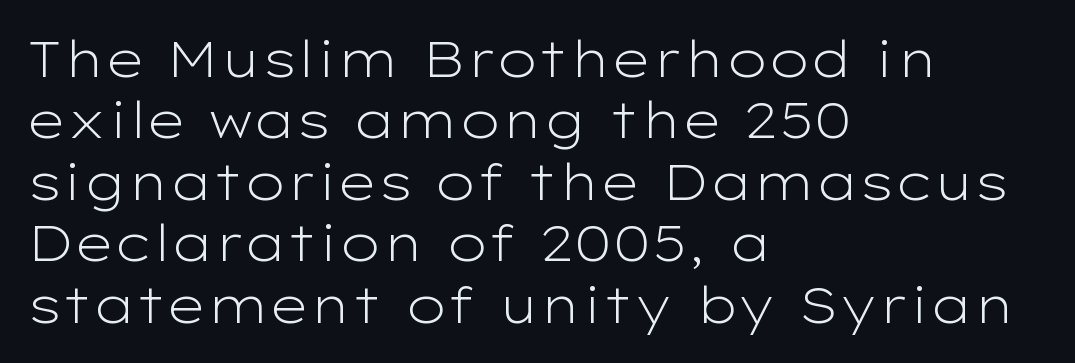
The font family rendered here belongs to the sans-serif group. Caption: multi-line text, flush left, ragged right. The line texture is even and compact thanks to regular tracking. Stem width sits at or under what a default text font uses.
